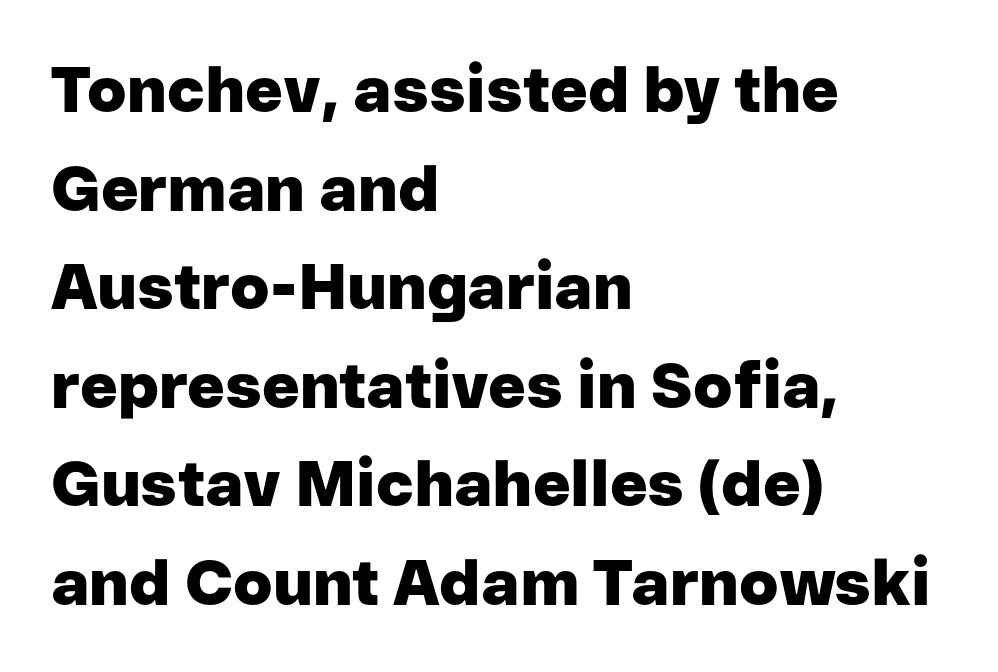
{"serif": "no", "italic": "no", "bold": "yes", "weight": "heavy", "width": "normal", "stroke_contrast": "low", "x_height": "medium", "monospaced": "no", "underline": "no", "align": "left", "line_spacing": "normal", "line_spacing_ratio": 1.54, "letter_spacing": "normal", "letter_spacing_em": 0.0, "glyph_px": 64}
